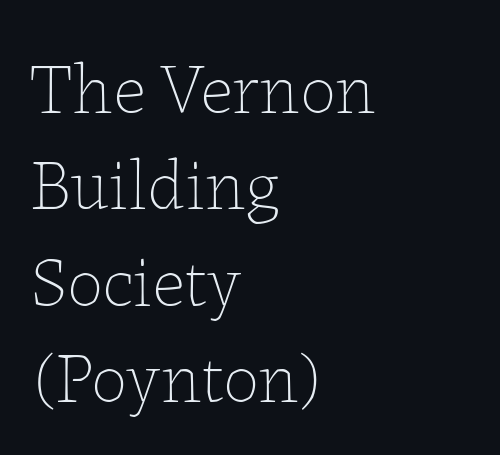
The image shows 72 px thin type, upright; set left-aligned, normal line spacing (1.34x), normal letter spacing, not underlined; low stroke contrast and a medium x-height.
